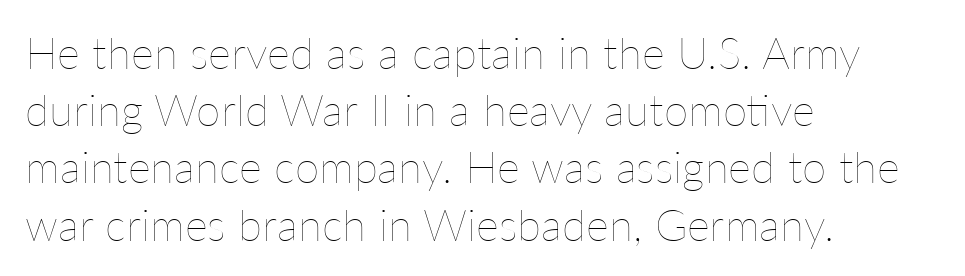
{"italic": "no", "bold": "no", "weight": "thin", "width": "normal", "stroke_contrast": "low", "x_height": "medium", "monospaced": "no", "underline": "no", "align": "left", "line_spacing": "normal", "line_spacing_ratio": 1.3, "letter_spacing": "normal", "letter_spacing_em": 0.0, "glyph_px": 44}
